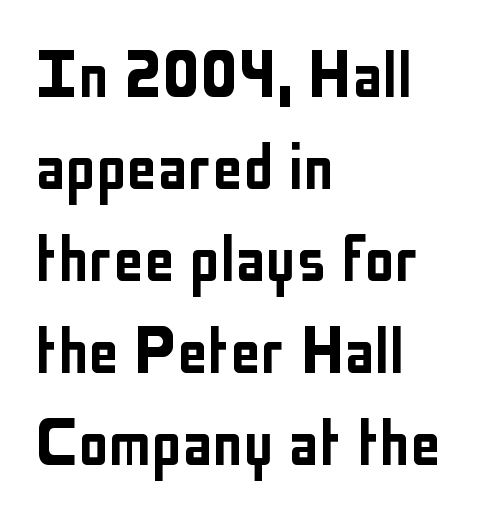
This sample uses a sans-serif face. Observe the ordinary spacing: letters are neighbours, not strangers. The gap between lines stays unmarked. Think of a printed novel: that variable character pitch is what you see here.
